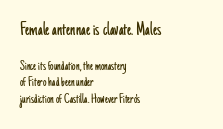
Q: Is the text bold? A: No.
Q: Is the text italic (slanted)? A: No, it is upright.
Q: Is the text underlined? A: No.
Q: How is the paragraph aligned? A: Left-aligned.
Q: Is the spacing between letters normal or unusually wide? A: Normal.
Q: Which block of text is set in a larger size, the first (top) or the second (bottom)? A: The first (top) one.
